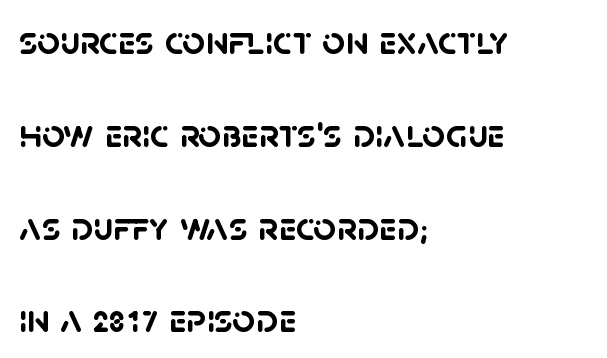
{"serif": "no", "bold": "yes", "weight": "semibold", "width": "normal", "stroke_contrast": "low", "x_height": "large", "monospaced": "no", "underline": "no", "align": "left", "line_spacing": "loose", "line_spacing_ratio": 2.32, "letter_spacing": "normal", "letter_spacing_em": 0.0, "glyph_px": 40}
